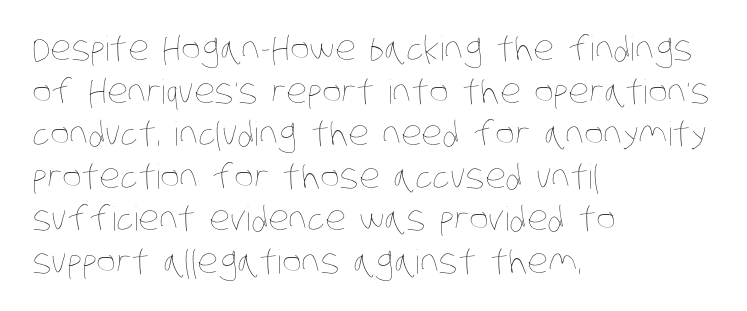
Note the varied advance widths — an 'i' is clearly narrower than an 'm'. Weight: in the light-to-regular range. What stands out about the letter spacing? Nothing — it is the standard amount. Is the block centered? No — it sits flush against the left margin.
